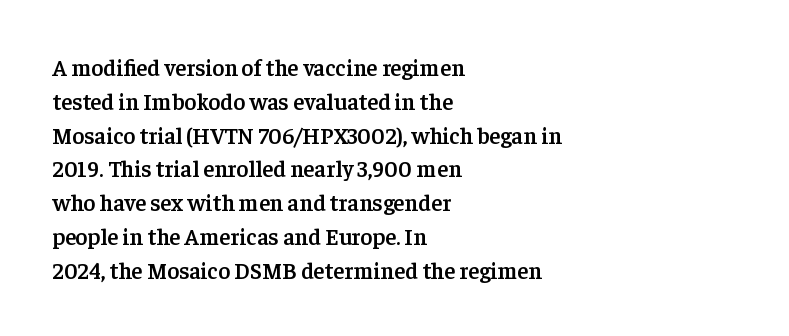
{"italic": "no", "bold": "semi", "underline": "no", "align": "left", "line_spacing": "normal", "line_spacing_ratio": 1.47, "letter_spacing": "normal", "letter_spacing_em": 0.0, "glyph_px": 23}
